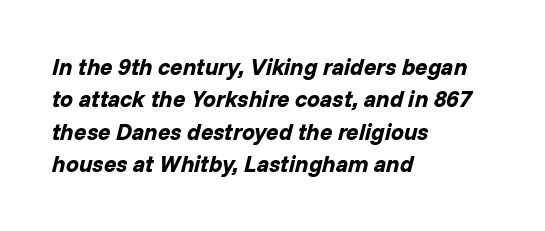
The image shows 23 px bold type, italic (leaning right); set left-aligned, normal line spacing (1.41x), normal letter spacing, not underlined.
